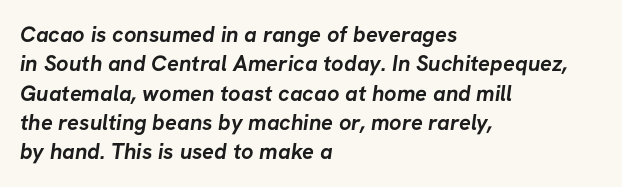
The image shows 22 px bold type; set left-aligned, normal line spacing (1.33x), normal letter spacing, not underlined.
